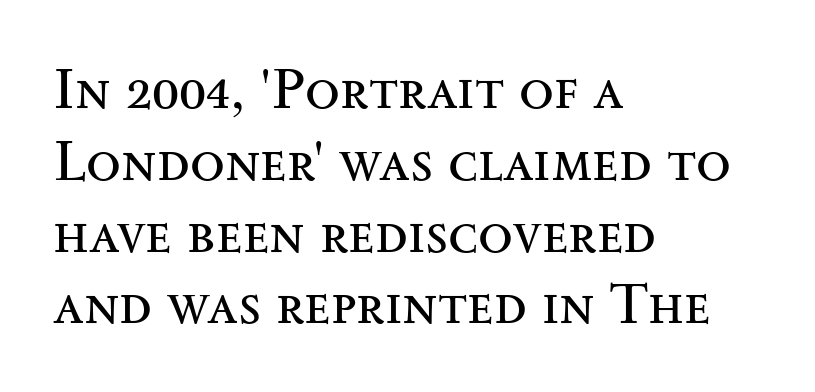
Q: Is the text bold? A: No.
Q: Is the text italic (slanted)? A: No, it is upright.
Q: Is the typeface a serif or a sans-serif typeface? A: Serif.
Q: Is the text underlined? A: No.
Q: How is the paragraph aligned? A: Left-aligned.
Q: Is the spacing between letters normal or unusually wide? A: Normal.
Q: Is the spacing between lines tight, normal or loose? A: Normal.
Q: Width (condensed, normal, or wide)? A: Wide.
Q: Stroke contrast? A: Medium.
Q: x-height? A: Small.
Q: Monospaced? A: No.
